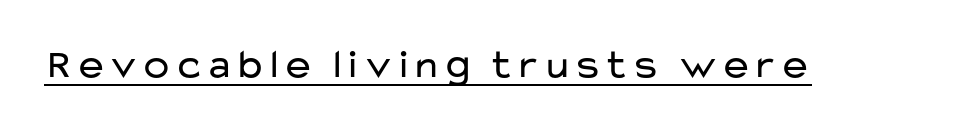
Q: Is the text bold? A: No.
Q: Is the text italic (slanted)? A: No, it is upright.
Q: Is the typeface a serif or a sans-serif typeface? A: Sans-serif.
Q: Is the text underlined? A: Yes.
Q: Is the spacing between letters normal or unusually wide? A: Normal.
Q: Width (condensed, normal, or wide)? A: Wide.
Q: Stroke contrast? A: Low.
Q: x-height? A: Medium.
Q: Monospaced? A: No.
